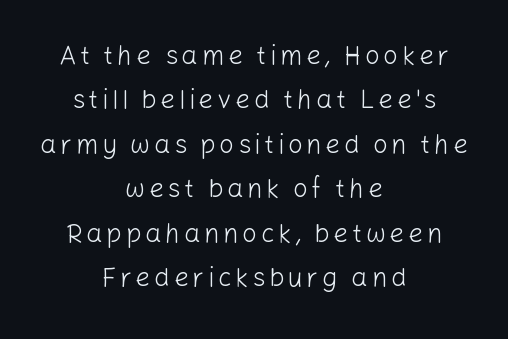
The image shows 26 px text type, upright; set centered, line spacing 1.71x, not underlined.
